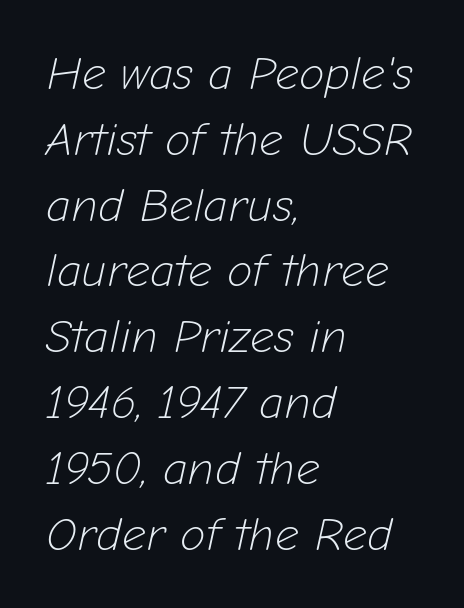
Q: Is the text bold? A: No.
Q: Is the text italic (slanted)? A: Yes, it leans right by about 12 degrees.
Q: Is the text underlined? A: No.
Q: How is the paragraph aligned? A: Left-aligned.
Q: Is the spacing between letters normal or unusually wide? A: Normal.
Q: Is the spacing between lines tight, normal or loose? A: Normal.
Q: Width (condensed, normal, or wide)? A: Normal.
Q: Stroke contrast? A: Low.
Q: x-height? A: Medium.
Q: Monospaced? A: No.
